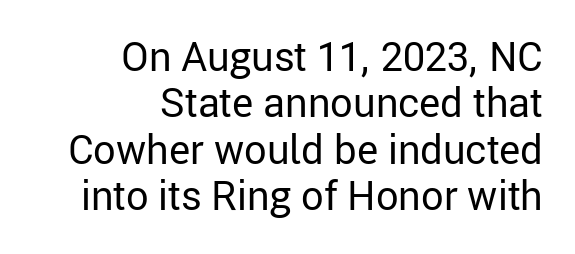
{"serif": "no", "italic": "no", "bold": "no", "weight": "regular", "width": "normal", "stroke_contrast": "low", "x_height": "medium", "monospaced": "no", "underline": "no", "align": "right", "line_spacing_ratio": 1.16, "letter_spacing": "normal", "letter_spacing_em": 0.0, "glyph_px": 40}
